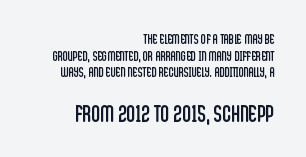
{"italic": "no", "bold": "no", "underline": "no", "align": "right", "line_spacing_ratio": 1.19, "letter_spacing": "normal", "letter_spacing_em": 0.0, "larger_block": "second", "size_ratio": 1.71, "glyph_px": 24}
